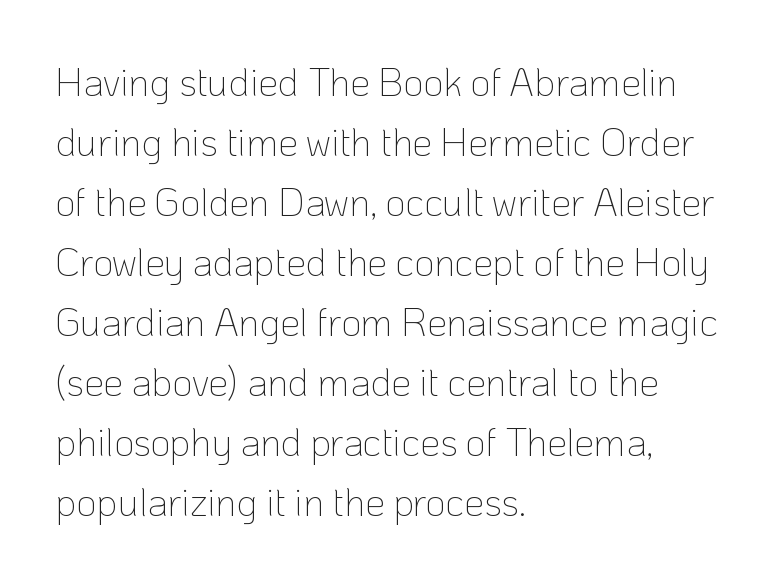
The image shows 39 px thin sans-serif type, upright; set left-aligned, normal line spacing (1.54x), normal letter spacing, not underlined; low stroke contrast and a medium x-height.
